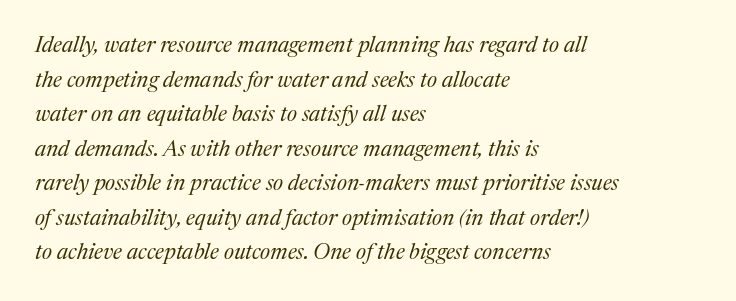
Tracking value appears to be zero — textbook default spacing. The typography opts for an oblique posture over an upright one. The strokes are not fattened; the text isn't bold. The typesetter chose a ragged-right arrangement here. Is there much room between lines? A standard amount, neither cramped nor airy.
